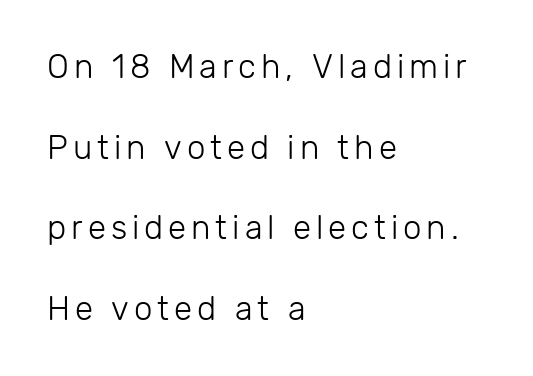
The paragraph has a hard left edge and a soft right edge. Compared with typical paragraphs, the rows here are farther apart. The face used here is a sans, in the tradition of grotesques and geometrics. The face used here is proportionally spaced, like ordinary book or web type. Heft: none added — not bold.
